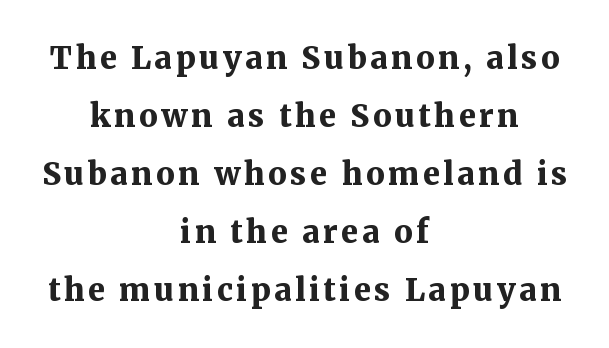
Both edges are ragged and mirror each other, which tells us the setting is centered. Heavy, bold letterforms. Posture: upright roman. The passage shown is typed in a proportional face where columns would drift. Lines of text with bare space underneath. Stroke terminals: seriffed.
